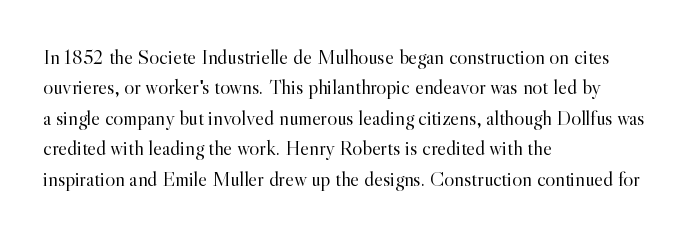
Letter spacing: default. Ink coverage per letter is moderate at most. The rag falls on the right side of this text block. Descenders are the only things crossing below the line. This block has exactly the height ordinary leading produces. This is the regular roman posture of the typeface.
